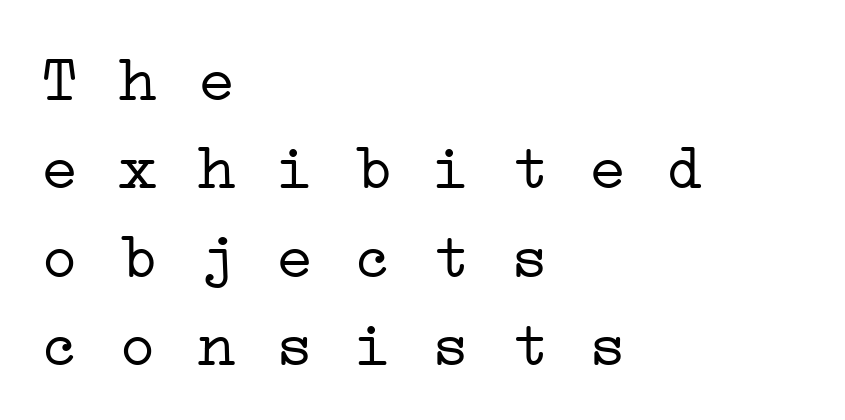
The image shows 65 px light, wide serif type, monospaced; set left-aligned, normal line spacing (1.36x), normal letter spacing, not underlined; low stroke contrast and a medium x-height.
